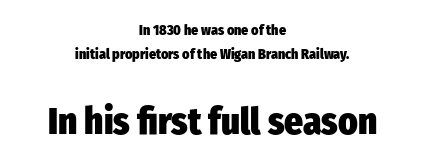
{"serif": "no", "italic": "no", "bold": "yes", "weight": "heavy", "width": "condensed", "stroke_contrast": "low", "x_height": "medium", "monospaced": "no", "underline": "no", "align": "center", "line_spacing_ratio": 1.74, "letter_spacing": "normal", "letter_spacing_em": 0.0, "larger_block": "second", "size_ratio": 2.64, "glyph_px": 37}
